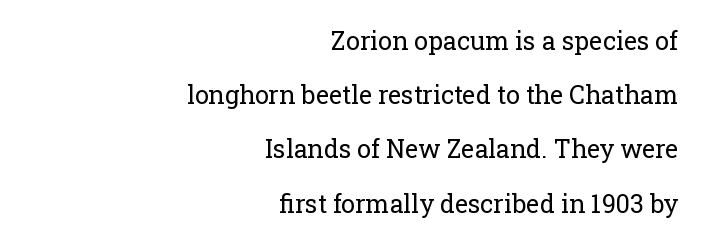
{"italic": "no", "bold": "no", "underline": "no", "align": "right", "line_spacing": "loose", "line_spacing_ratio": 2.17, "letter_spacing": "normal", "letter_spacing_em": 0.0, "glyph_px": 25}
